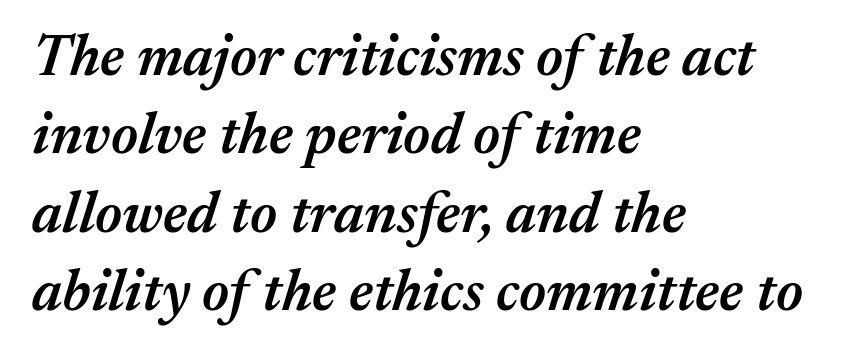
The image shows 58 px semibold type, italic (leaning right); set left-aligned, normal line spacing (1.35x), normal letter spacing, not underlined; medium stroke contrast and a medium x-height.
